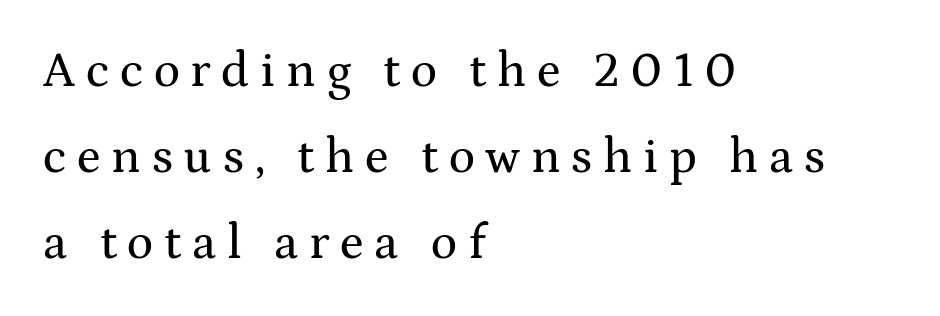
Q: Is the text italic (slanted)? A: No, it is upright.
Q: Is the typeface a serif or a sans-serif typeface? A: Serif.
Q: Is the text underlined? A: No.
Q: How is the paragraph aligned? A: Left-aligned.
Q: Is the spacing between letters normal or unusually wide? A: Unusually wide.
Q: Width (condensed, normal, or wide)? A: Wide.
Q: Stroke contrast? A: Medium.
Q: x-height? A: Medium.
Q: Monospaced? A: No.
